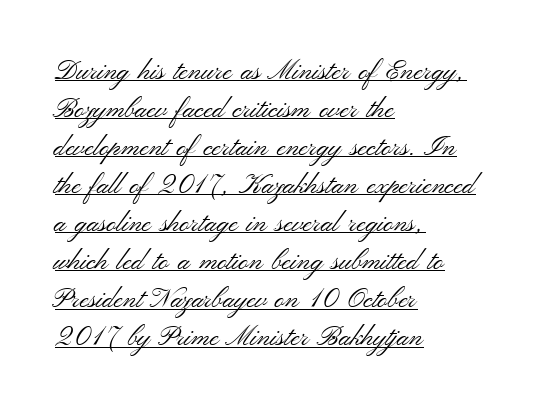
The image shows 27 px text type; set left-aligned, normal line spacing (1.41x), normal letter spacing, underlined.
